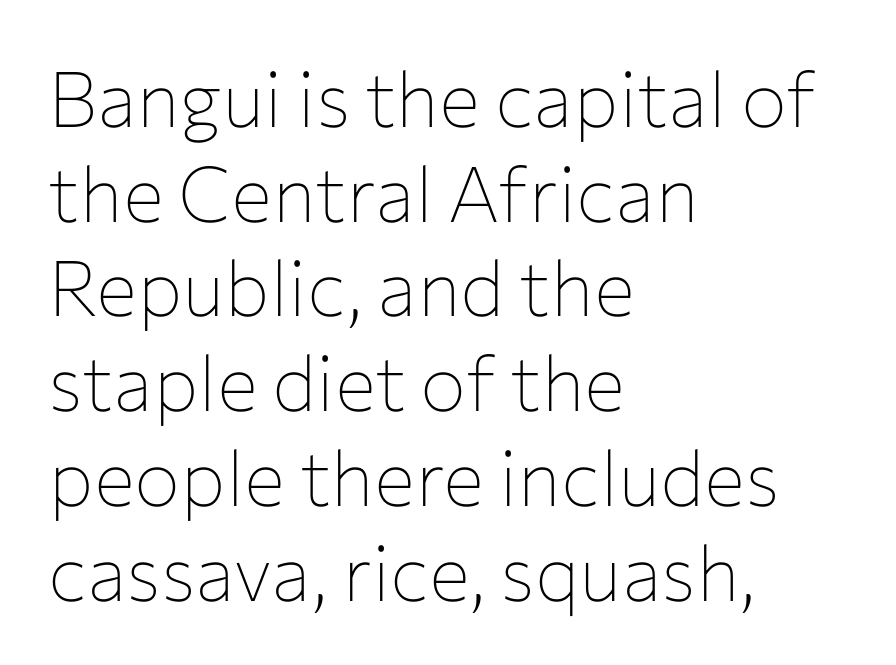
{"serif": "no", "italic": "no", "bold": "no", "weight": "thin", "width": "normal", "stroke_contrast": "low", "x_height": "medium", "monospaced": "no", "underline": "no", "align": "left", "line_spacing_ratio": 1.23, "letter_spacing": "normal", "letter_spacing_em": 0.0, "glyph_px": 77}
